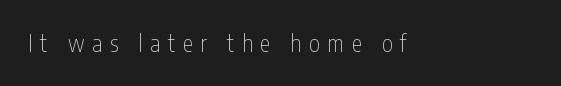
A student would call this left alignment; a typographer would say flush left, rag right. Is this a heavy cut? Hardly; it is regular or lighter. Check the space under the baseline: it is left empty. These lines were composed using upright roman letters. The passage shown has open, widely tracked lettering throughout.
